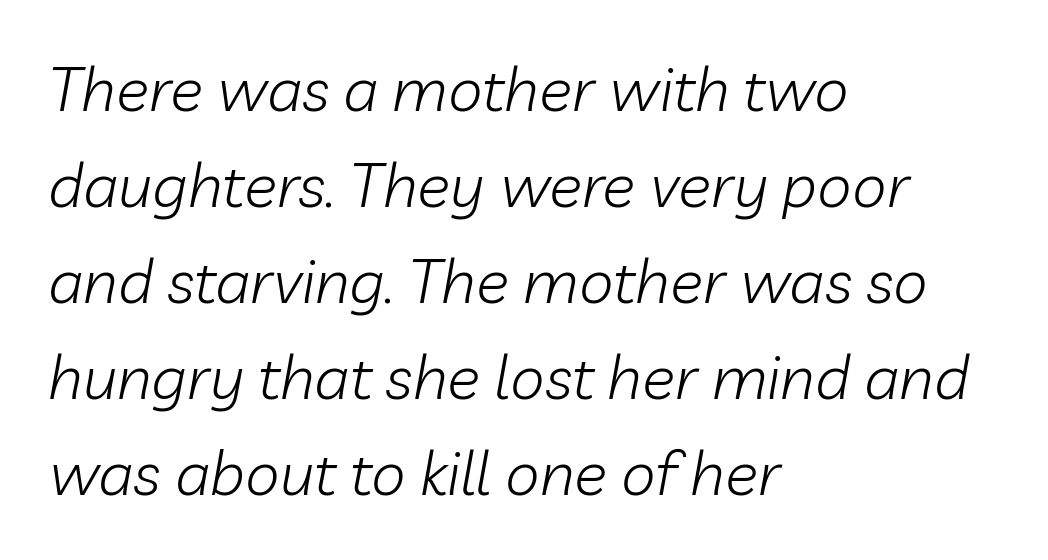
The area under the type is left untouched. Standard letterfit; no display-style spreading of the glyphs. Tall strokes in this sample are angled rather than plumb. The weight would be labelled regular, book, light, or lighter still. Quick note: interline space is typical. Caption: multi-line text, flush left, ragged right.
